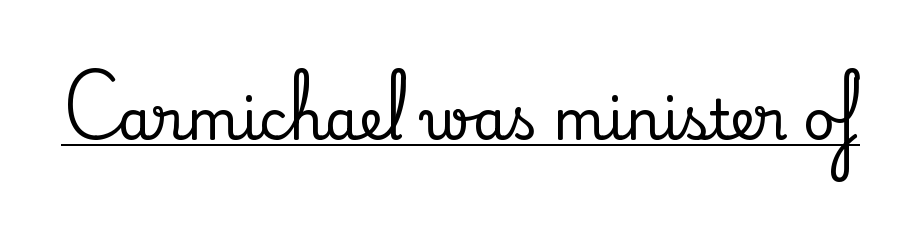
The type family on display is of the serif kind. The typography opts for an upright posture over an oblique one. The lettering is marked with a stroke running underneath it. This sample has the flowing, uneven cadence of proportional lettering. In terms of letterspacing, this is plain default setting.
